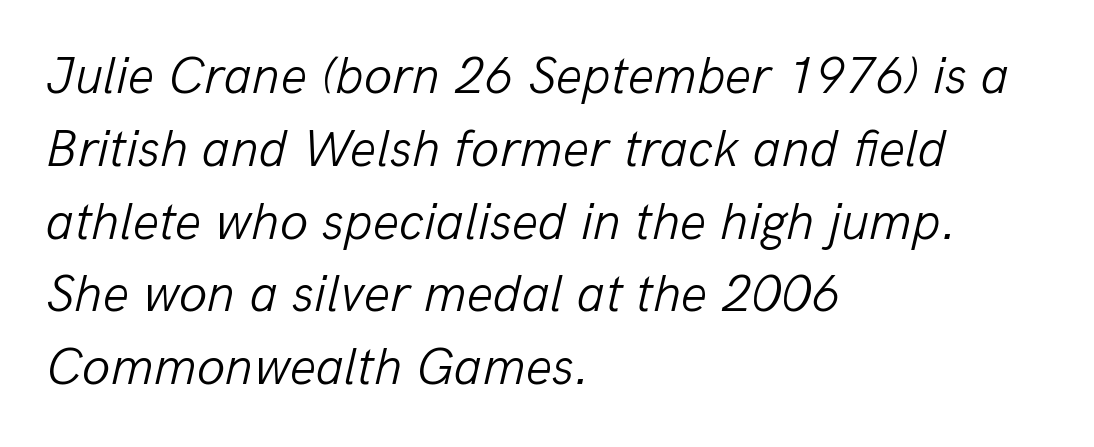
The image shows 52 px light type, italic (leaning right); set left-aligned, normal line spacing (1.4x), normal letter spacing, not underlined; low stroke contrast and a medium x-height.
